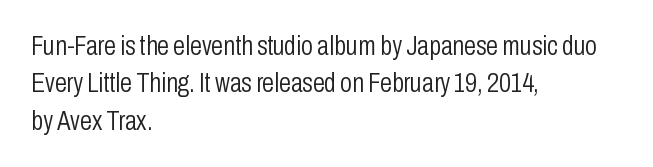
Q: Is the text bold? A: No.
Q: Is the text italic (slanted)? A: No, it is upright.
Q: Is the text underlined? A: No.
Q: How is the paragraph aligned? A: Left-aligned.
Q: Is the spacing between letters normal or unusually wide? A: Normal.
Q: Is the spacing between lines tight, normal or loose? A: Normal.
